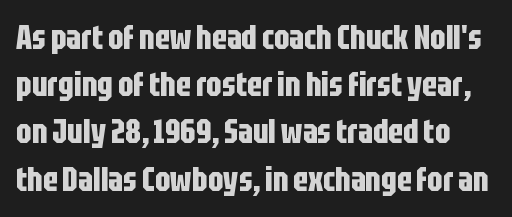
{"serif": "no", "italic": "no", "bold": "yes", "weight": "bold", "width": "condensed", "stroke_contrast": "low", "x_height": "large", "monospaced": "no", "underline": "no", "line_spacing": "normal", "line_spacing_ratio": 1.43, "letter_spacing": "normal", "letter_spacing_em": 0.0, "glyph_px": 33}
